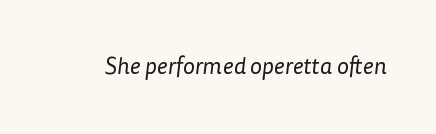
The image shows 23 px text type; set normal letter spacing, not underlined.
